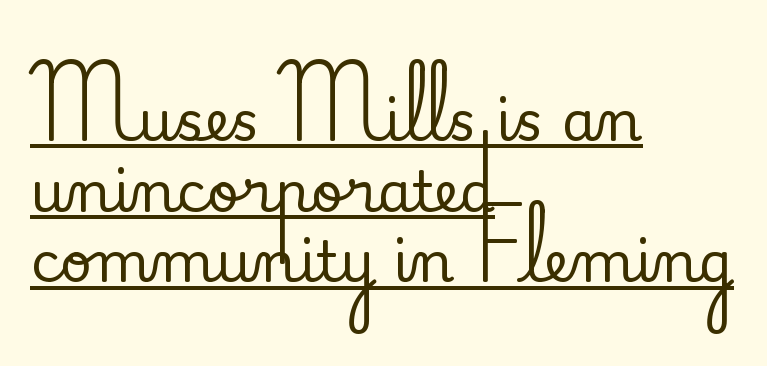
Q: Is the text italic (slanted)? A: No, it is upright.
Q: Is the typeface a serif or a sans-serif typeface? A: Serif.
Q: Is the text underlined? A: Yes.
Q: How is the paragraph aligned? A: Left-aligned.
Q: Is the spacing between letters normal or unusually wide? A: Normal.
Q: Is the spacing between lines tight, normal or loose? A: Normal.
Q: Width (condensed, normal, or wide)? A: Normal.
Q: Stroke contrast? A: Medium.
Q: x-height? A: Small.
Q: Monospaced? A: No.
